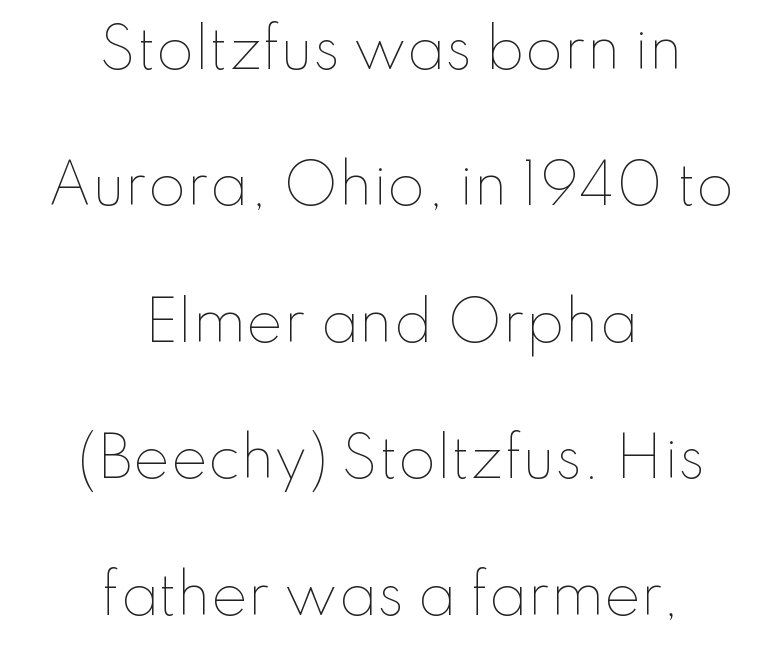
{"italic": "no", "bold": "no", "weight": "thin", "width": "normal", "stroke_contrast": "low", "x_height": "small", "monospaced": "no", "underline": "no", "align": "center", "line_spacing": "loose", "line_spacing_ratio": 2.48, "letter_spacing": "normal", "letter_spacing_em": 0.0, "glyph_px": 55}
